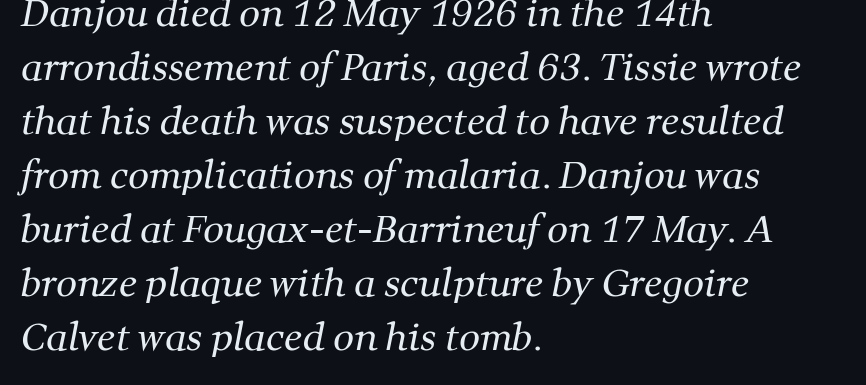
{"serif": "yes", "bold": "no", "weight": "regular", "width": "normal", "stroke_contrast": "medium", "x_height": "medium", "monospaced": "no", "underline": "no", "align": "left", "line_spacing": "normal", "line_spacing_ratio": 1.46, "letter_spacing": "normal", "letter_spacing_em": 0.0, "glyph_px": 37}
